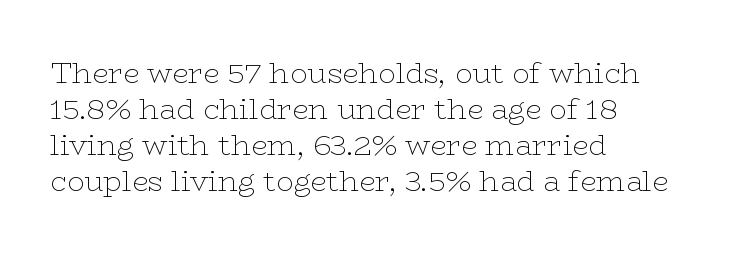
Q: Is the text bold? A: No.
Q: Is the text italic (slanted)? A: No, it is upright.
Q: Is the typeface a serif or a sans-serif typeface? A: Serif.
Q: Is the text underlined? A: No.
Q: How is the paragraph aligned? A: Left-aligned.
Q: Is the spacing between letters normal or unusually wide? A: Normal.
Q: Width (condensed, normal, or wide)? A: Wide.
Q: Stroke contrast? A: Low.
Q: x-height? A: Medium.
Q: Monospaced? A: No.
